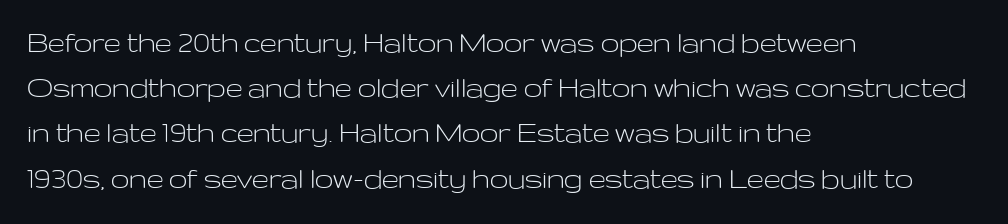
Q: Is the text bold? A: No.
Q: Is the text italic (slanted)? A: No, it is upright.
Q: Is the typeface a serif or a sans-serif typeface? A: Sans-serif.
Q: Is the text underlined? A: No.
Q: How is the paragraph aligned? A: Left-aligned.
Q: Is the spacing between letters normal or unusually wide? A: Normal.
Q: Is the spacing between lines tight, normal or loose? A: Normal.
Q: Width (condensed, normal, or wide)? A: Wide.
Q: Stroke contrast? A: Low.
Q: x-height? A: Medium.
Q: Monospaced? A: No.
